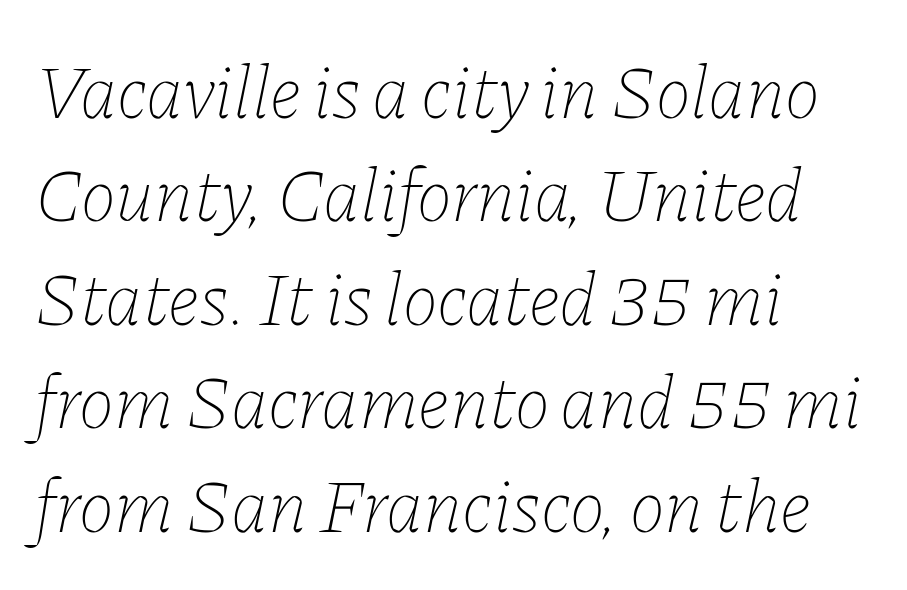
The image shows 75 px thin type, italic (leaning right); set left-aligned, normal line spacing (1.38x), normal letter spacing, not underlined; low stroke contrast and a medium x-height.
